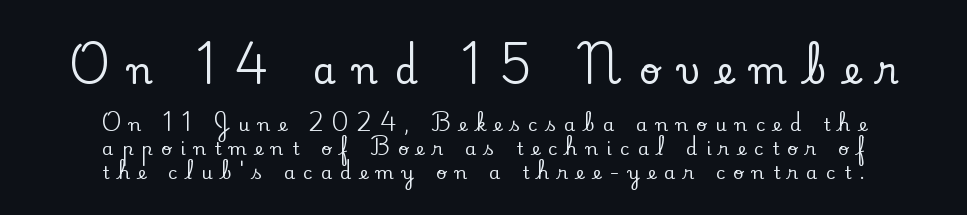
{"serif": "yes", "italic": "no", "width": "normal", "stroke_contrast": "low", "x_height": "small", "monospaced": "no", "underline": "no", "align": "center", "line_spacing": "normal", "line_spacing_ratio": 1.32, "letter_spacing": "wide", "letter_spacing_em": 0.46, "larger_block": "first", "size_ratio": 2.06, "glyph_px": 37}
